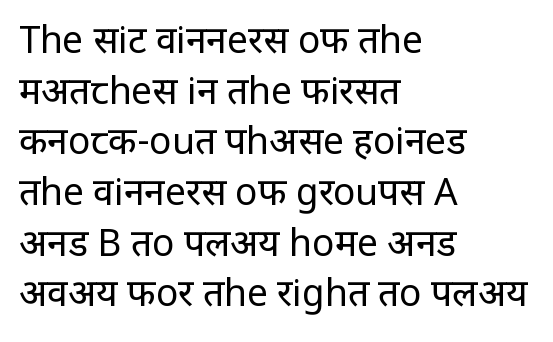
{"serif": "no", "italic": "no", "bold": "no", "weight": "regular", "width": "condensed", "stroke_contrast": "low", "x_height": "large", "monospaced": "no", "underline": "no", "align": "left", "line_spacing": "normal", "line_spacing_ratio": 1.37, "letter_spacing": "normal", "letter_spacing_em": 0.0, "glyph_px": 37}
